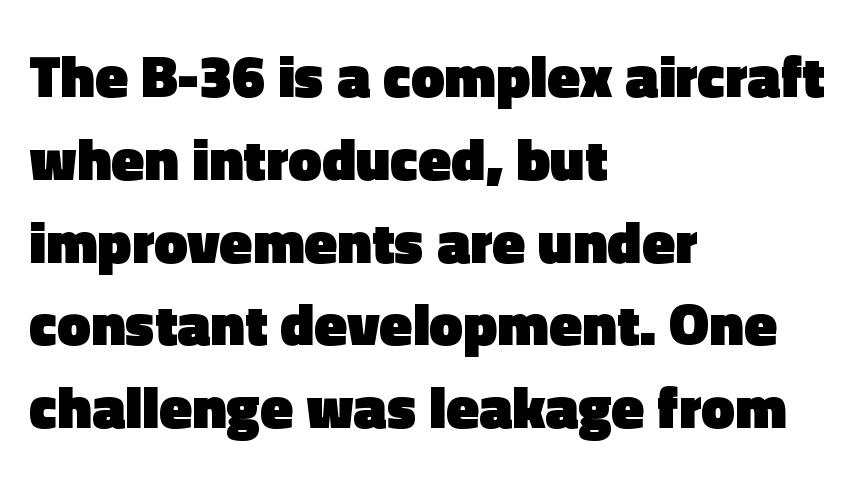
Q: Is the text bold? A: Yes.
Q: Is the text italic (slanted)? A: No, it is upright.
Q: Is the typeface a serif or a sans-serif typeface? A: Sans-serif.
Q: Is the text underlined? A: No.
Q: How is the paragraph aligned? A: Left-aligned.
Q: Is the spacing between letters normal or unusually wide? A: Normal.
Q: Is the spacing between lines tight, normal or loose? A: Normal.
Q: Width (condensed, normal, or wide)? A: Normal.
Q: x-height? A: Medium.
Q: Monospaced? A: No.
